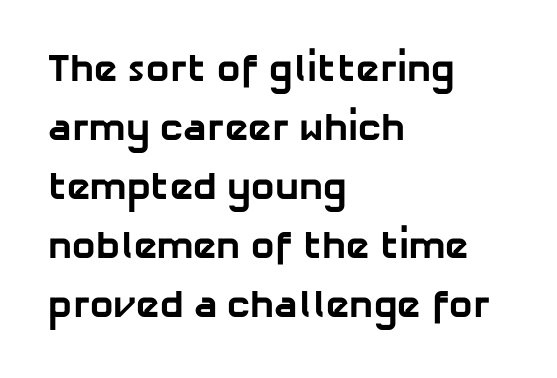
The image shows 39 px bold sans-serif type; set left-aligned, normal line spacing (1.51x), normal letter spacing, not underlined; low stroke contrast and a medium x-height.
